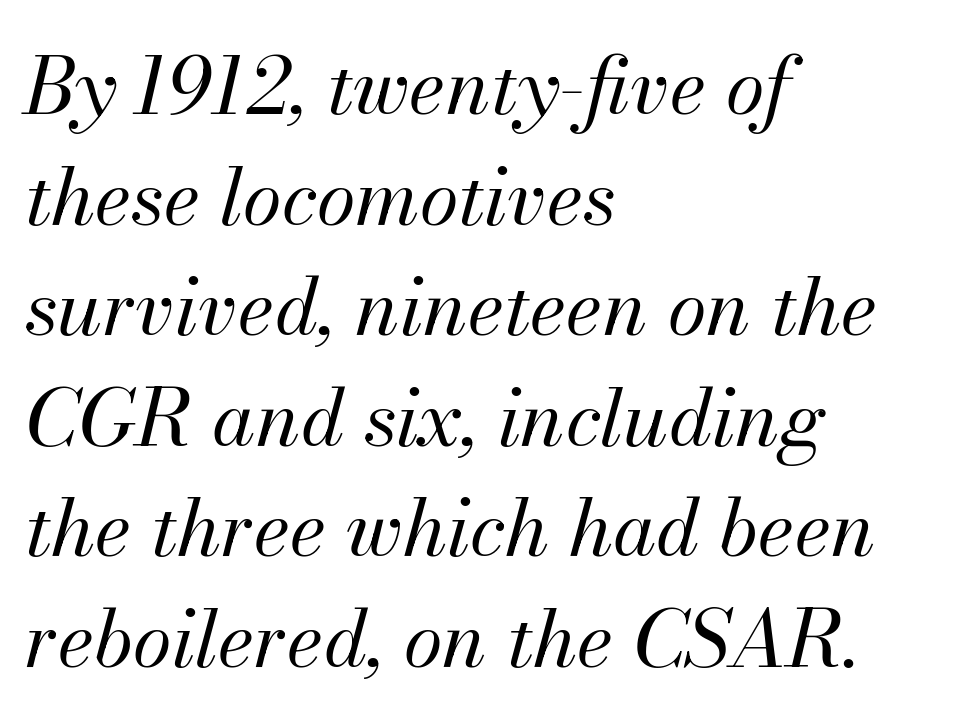
The image shows 79 px regular-weight type, italic (leaning right); set left-aligned, normal line spacing (1.4x), normal letter spacing, not underlined; medium stroke contrast and a small x-height.
